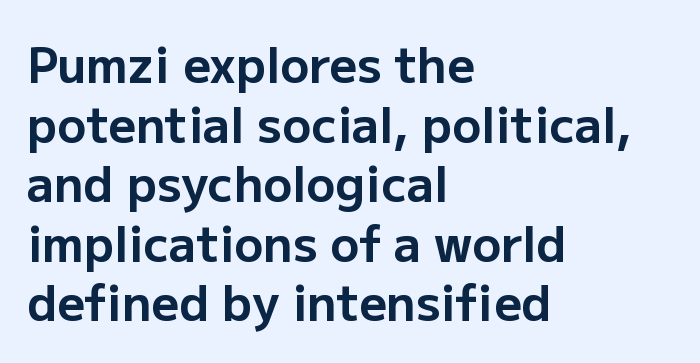
Q: Is the text bold? A: Yes.
Q: Is the text italic (slanted)? A: No, it is upright.
Q: Is the typeface a serif or a sans-serif typeface? A: Sans-serif.
Q: Is the text underlined? A: No.
Q: How is the paragraph aligned? A: Left-aligned.
Q: Is the spacing between letters normal or unusually wide? A: Normal.
Q: Width (condensed, normal, or wide)? A: Normal.
Q: Stroke contrast? A: Low.
Q: x-height? A: Medium.
Q: Monospaced? A: No.
